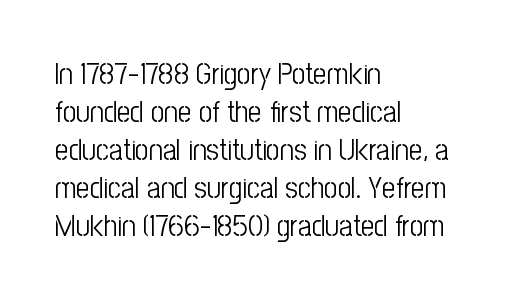
{"serif": "no", "italic": "no", "bold": "no", "weight": "light", "width": "condensed", "stroke_contrast": "low", "x_height": "medium", "monospaced": "no", "underline": "no", "align": "left", "line_spacing": "normal", "line_spacing_ratio": 1.27, "letter_spacing": "normal", "letter_spacing_em": 0.0, "glyph_px": 30}
